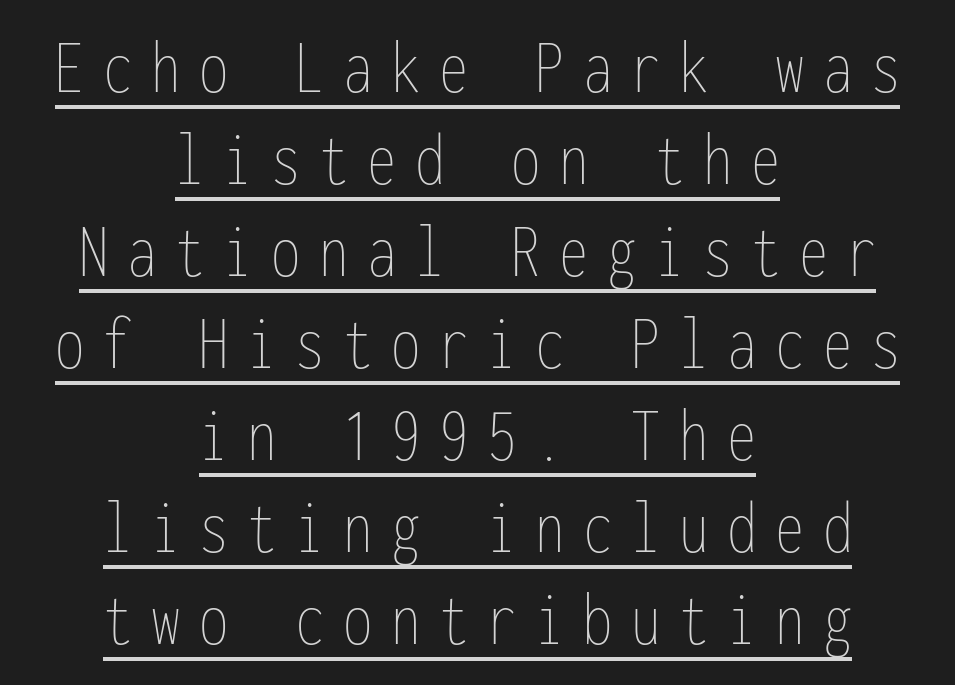
The typesetter chose a symmetrical, centered arrangement here. Students, note that the glyphs here are deliberately spaced far apart. The font sits on the lighter half of the weight spectrum, regular included. You can tell it's not italic because the verticals are truly vertical. The passage shown is typed in a monospace face where columns stay perfectly aligned. The glyphs are accompanied by a horizontal stroke just below them.
